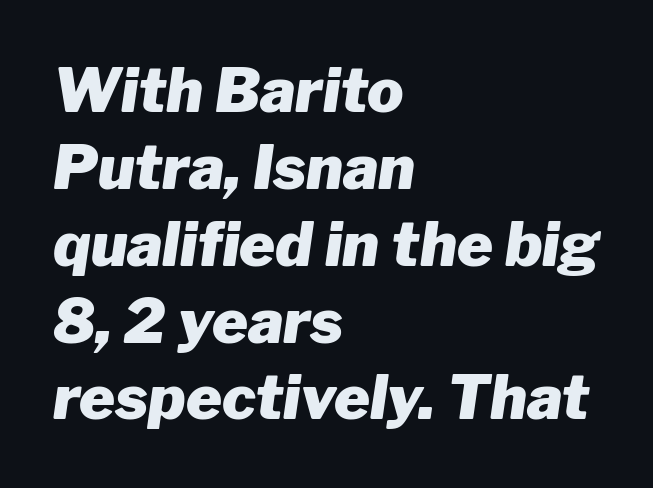
A typesetter would call this proportional, since set widths differ per character. Is there much room between lines? A standard amount, neither cramped nor airy. Honestly, the letter spacing is just normal — you wouldn't notice it. A dark, heavy texture on the line: the type is bold. Notice how the passage keeps a crisp vertical edge on the left only.
